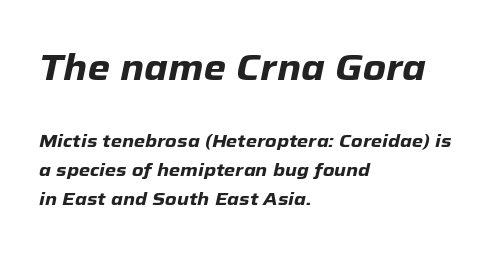
Q: Is the text bold? A: Yes.
Q: Is the text italic (slanted)? A: Yes, it leans right by about 12 degrees.
Q: Is the text underlined? A: No.
Q: How is the paragraph aligned? A: Left-aligned.
Q: Is the spacing between letters normal or unusually wide? A: Normal.
Q: Is the spacing between lines tight, normal or loose? A: Normal.
Q: Which block of text is set in a larger size, the first (top) or the second (bottom)? A: The first (top) one.
Q: Width (condensed, normal, or wide)? A: Normal.
Q: Stroke contrast? A: Low.
Q: x-height? A: Medium.
Q: Monospaced? A: No.
